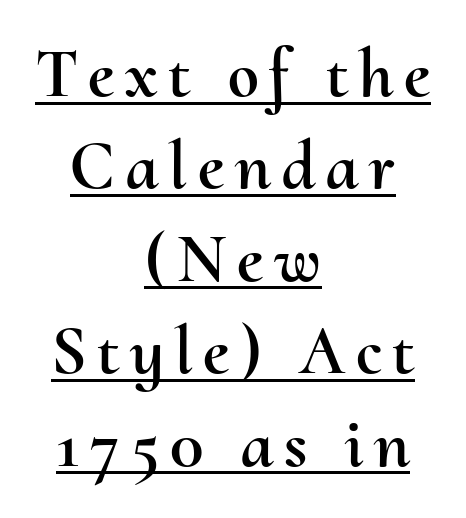
The image shows 70 px text type, upright; set centered, normal line spacing (1.32x), underlined; medium stroke contrast and a small x-height.
